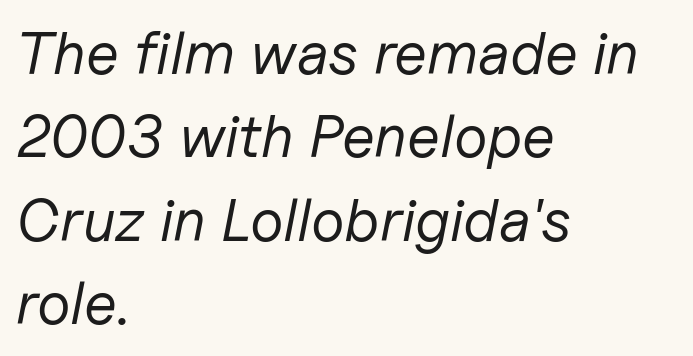
The passage shown has conventional tracking throughout. The passage shown is not bold in any degree. Successive baselines arrive at the customary interval. Does the copy run flush right? No — it runs flush left. The space directly below the letters is spotless.
